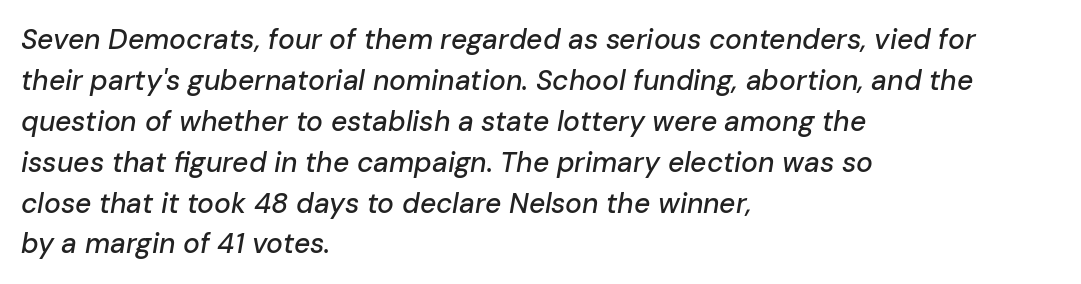
Q: Is the text italic (slanted)? A: Yes, it leans right by about 10 degrees.
Q: Is the text underlined? A: No.
Q: How is the paragraph aligned? A: Left-aligned.
Q: Is the spacing between letters normal or unusually wide? A: Normal.
Q: Is the spacing between lines tight, normal or loose? A: Normal.
Q: Width (condensed, normal, or wide)? A: Normal.
Q: Stroke contrast? A: Low.
Q: x-height? A: Medium.
Q: Monospaced? A: No.
